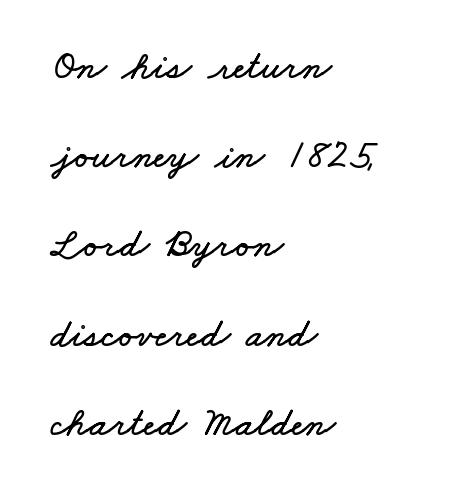
{"width": "wide", "stroke_contrast": "low", "x_height": "small", "monospaced": "no", "underline": "no", "align": "left", "line_spacing": "loose", "line_spacing_ratio": 2.23, "letter_spacing": "normal", "letter_spacing_em": 0.0, "glyph_px": 40}
